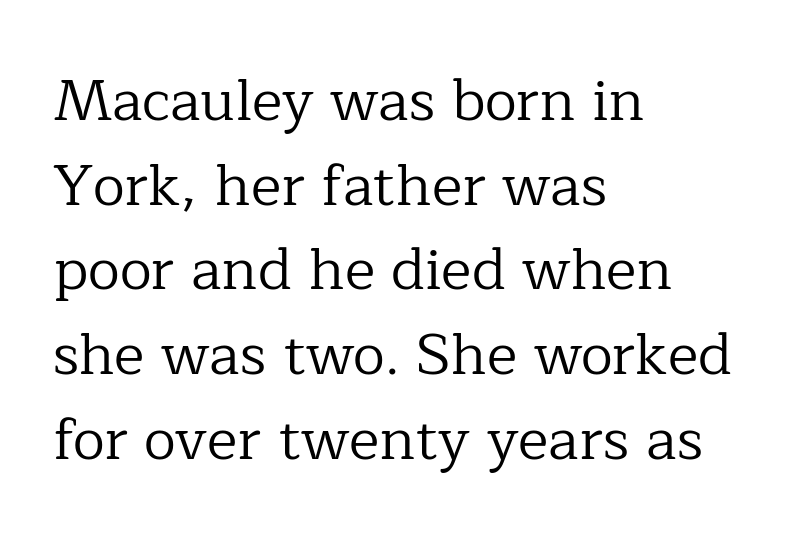
{"serif": "yes", "italic": "no", "bold": "no", "weight": "regular", "width": "normal", "stroke_contrast": "low", "x_height": "medium", "monospaced": "no", "underline": "no", "align": "left", "line_spacing": "normal", "line_spacing_ratio": 1.46, "letter_spacing": "normal", "letter_spacing_em": 0.0, "glyph_px": 58}
